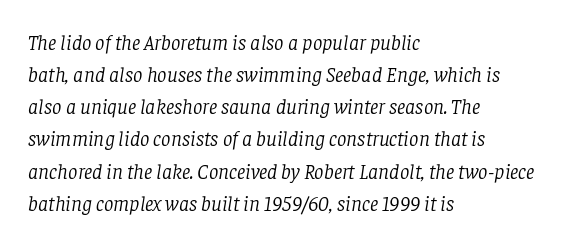
{"italic": "yes", "lean": "right", "slant_degrees": 8, "bold": "no", "underline": "no", "align": "left", "line_spacing": "normal", "line_spacing_ratio": 1.53, "letter_spacing": "normal", "letter_spacing_em": 0.0, "glyph_px": 21}
